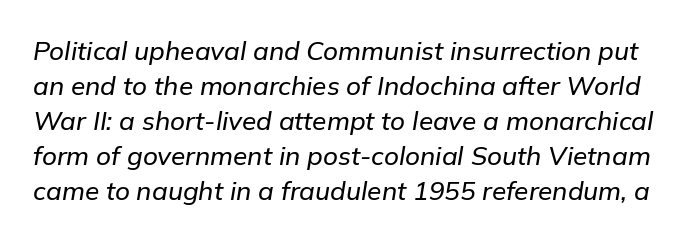
Q: Is the text italic (slanted)? A: Yes, it leans right by about 9 degrees.
Q: Is the text underlined? A: No.
Q: Is the spacing between letters normal or unusually wide? A: Normal.
Q: Is the spacing between lines tight, normal or loose? A: Normal.
